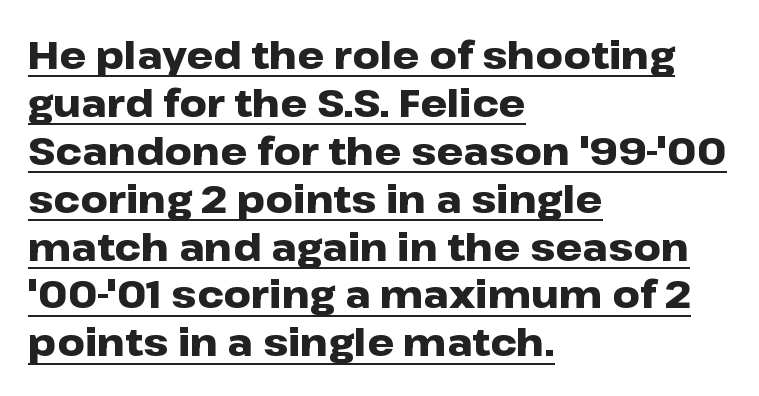
{"serif": "no", "italic": "no", "bold": "yes", "weight": "heavy", "width": "wide", "stroke_contrast": "low", "x_height": "medium", "monospaced": "no", "underline": "yes", "align": "left", "line_spacing": "normal", "line_spacing_ratio": 1.26, "letter_spacing": "normal", "letter_spacing_em": 0.0, "glyph_px": 38}
